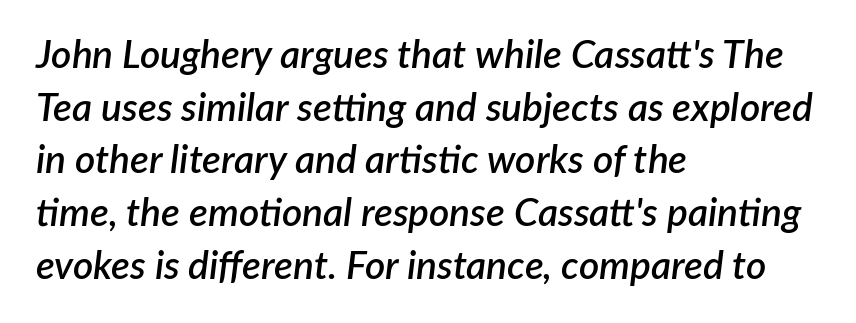
The image shows 39 px semibold type, italic (leaning right); set left-aligned, normal line spacing (1.35x), normal letter spacing, not underlined; low stroke contrast and a medium x-height.
